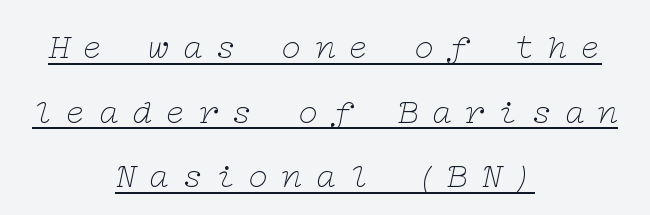
{"serif": "yes", "italic": "yes", "lean": "right", "slant_degrees": 12, "bold": "no", "weight": "thin", "width": "wide", "stroke_contrast": "low", "x_height": "medium", "underline": "yes", "align": "center", "line_spacing_ratio": 1.85, "letter_spacing": "wide", "letter_spacing_em": 0.35, "glyph_px": 35}
